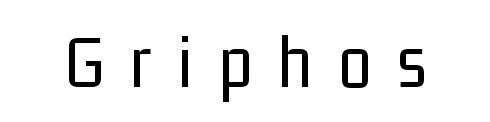
{"serif": "no", "italic": "no", "bold": "no", "weight": "regular", "width": "condensed", "stroke_contrast": "low", "x_height": "medium", "monospaced": "no", "underline": "no", "letter_spacing": "wide", "letter_spacing_em": 0.34, "glyph_px": 76}
